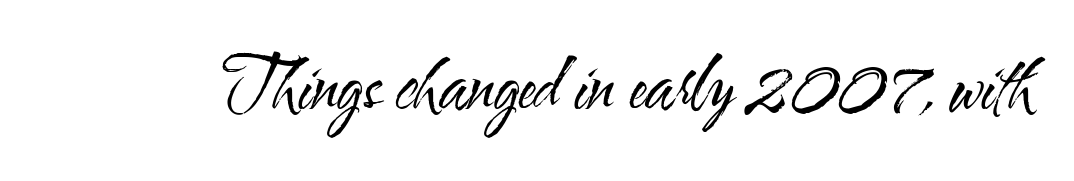
Q: Is the text bold? A: No.
Q: Is the text italic (slanted)? A: Yes.
Q: Is the typeface a serif or a sans-serif typeface? A: Sans-serif.
Q: Is the text underlined? A: No.
Q: Is the spacing between letters normal or unusually wide? A: Normal.
Q: Width (condensed, normal, or wide)? A: Condensed.
Q: Stroke contrast? A: Medium.
Q: x-height? A: Small.
Q: Monospaced? A: No.
